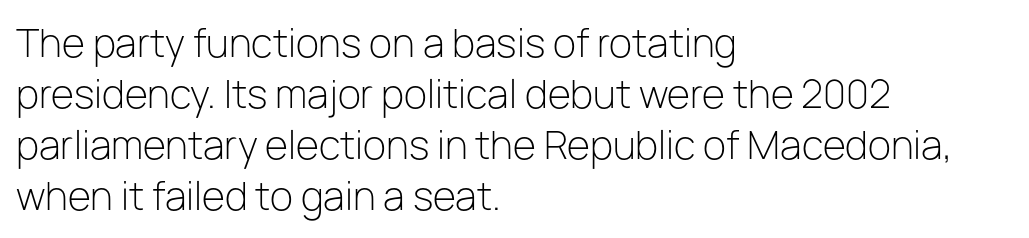
The image shows 38 px light sans-serif type, upright; set left-aligned, normal line spacing (1.34x), normal letter spacing, not underlined; low stroke contrast and a medium x-height.
